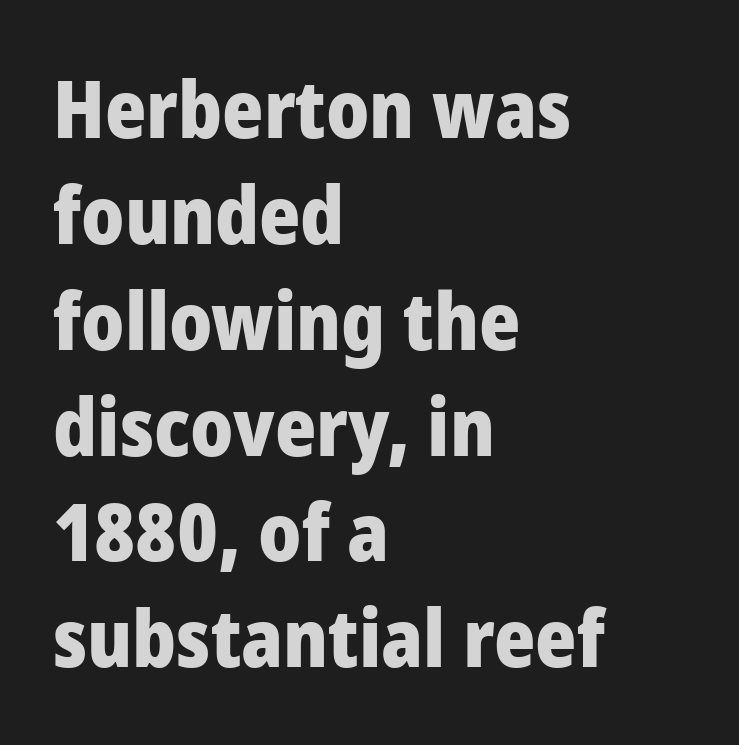
Q: Is the text bold? A: Yes.
Q: Is the text italic (slanted)? A: No, it is upright.
Q: Is the typeface a serif or a sans-serif typeface? A: Sans-serif.
Q: Is the text underlined? A: No.
Q: How is the paragraph aligned? A: Left-aligned.
Q: Is the spacing between letters normal or unusually wide? A: Normal.
Q: Is the spacing between lines tight, normal or loose? A: Normal.
Q: Width (condensed, normal, or wide)? A: Normal.
Q: Stroke contrast? A: Low.
Q: x-height? A: Medium.
Q: Monospaced? A: No.
